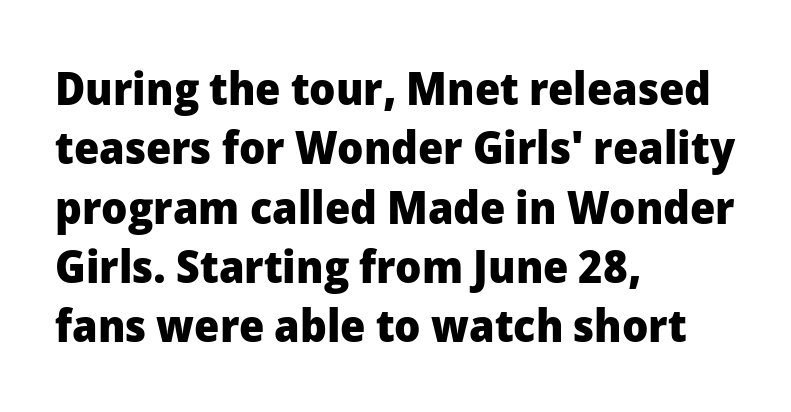
{"serif": "no", "italic": "no", "bold": "yes", "weight": "heavy", "width": "normal", "stroke_contrast": "low", "x_height": "medium", "monospaced": "no", "underline": "no", "align": "left", "line_spacing": "normal", "line_spacing_ratio": 1.29, "letter_spacing": "normal", "letter_spacing_em": 0.0, "glyph_px": 46}
